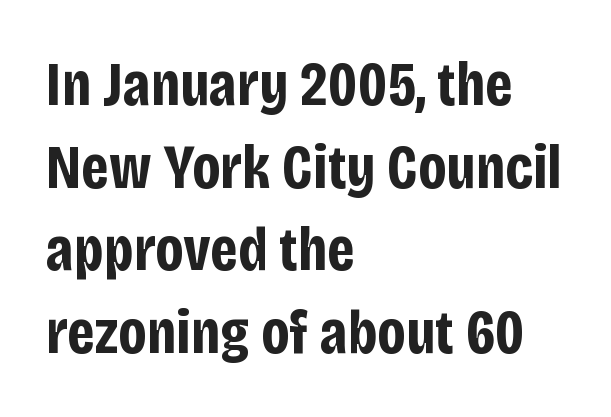
The face used here is proportionally spaced, like ordinary book or web type. Notice how the stems are strictly vertical — no italics here. Short note: letters normally spaced. Check under the words: just untouched page. Quick note: interline space is typical. The glyphs have the mass of a bold cut.
